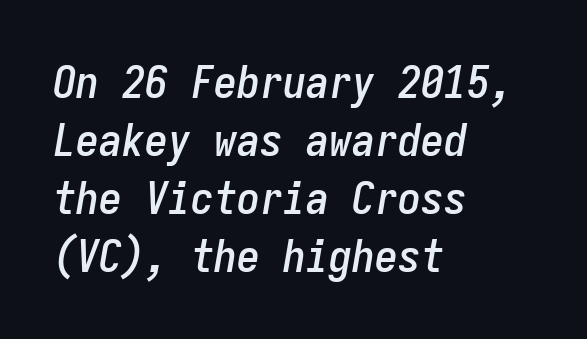
The image shows 46 px condensed type, italic (leaning right), monospaced; set left-aligned, normal line spacing (1.26x), normal letter spacing, not underlined; low stroke contrast and a medium x-height.
